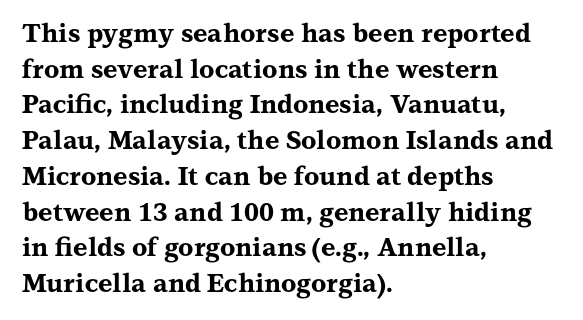
{"italic": "no", "bold": "yes", "underline": "no", "align": "left", "line_spacing": "normal", "line_spacing_ratio": 1.43, "letter_spacing": "normal", "letter_spacing_em": 0.0, "glyph_px": 25}
